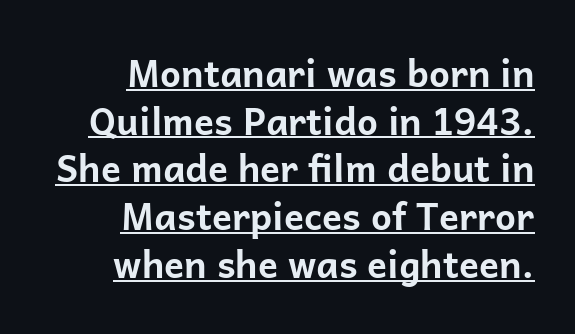
{"serif": "no", "italic": "no", "bold": "yes", "weight": "bold", "width": "normal", "stroke_contrast": "low", "x_height": "medium", "monospaced": "no", "underline": "yes", "align": "right", "line_spacing": "normal", "line_spacing_ratio": 1.29, "letter_spacing": "normal", "letter_spacing_em": 0.0, "glyph_px": 37}
